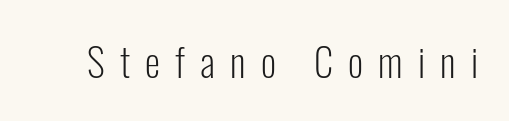
Vertical stems look standard width or narrower in stroke. Posture: upright roman. Students, note that the glyphs here are deliberately spaced far apart. This sample has the flowing, uneven cadence of proportional lettering. Unlike a traditional serif, this face leaves its strokes unadorned. Check under the words: just untouched page.
